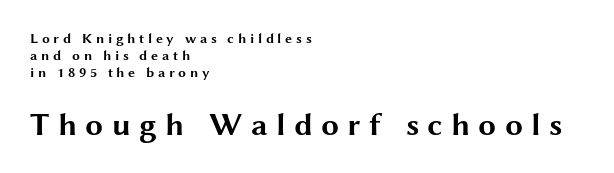
The image shows 32 px bold, wide sans-serif type, upright; set left-aligned, line spacing 1.2x, unusually wide letter spacing (+0.26 em), not underlined; the second (bottom) block is 2.29x larger; medium stroke contrast and a medium x-height.
